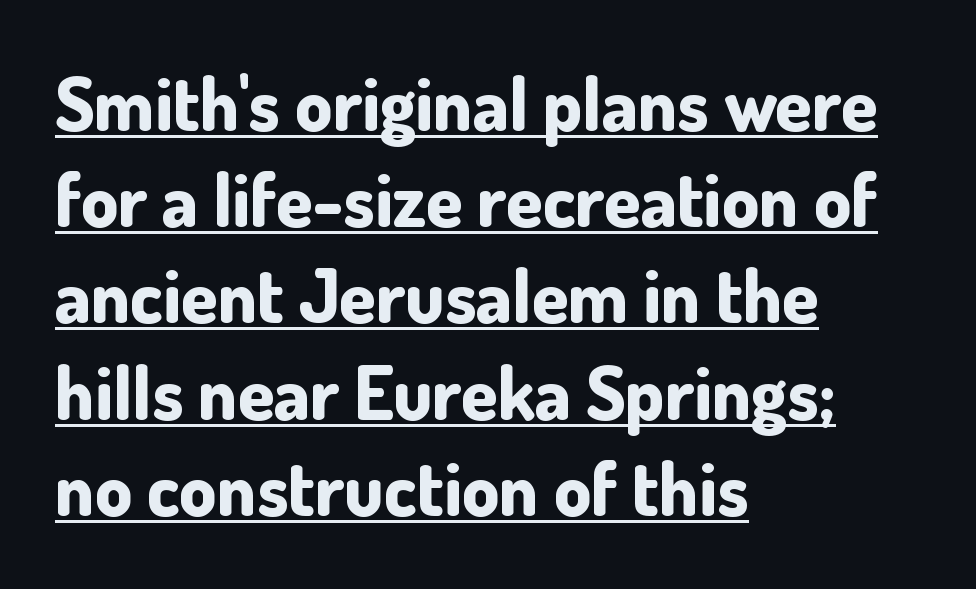
This is underlined copy, the kind a proofreader might mark for attention. The letterforms sit shoulder to shoulder at normal distance. You can tell from the bare stems that sans-serif type was used. Regarding leading, the lines here are spaced in the standard way. Typographic density is high because the face is bold. Upright lettering throughout.
